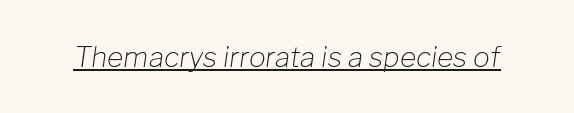
Q: Is the text bold? A: No.
Q: Is the text italic (slanted)? A: Yes, it leans right by about 8 degrees.
Q: Is the text underlined? A: Yes.
Q: Is the spacing between letters normal or unusually wide? A: Normal.
Q: Width (condensed, normal, or wide)? A: Normal.
Q: Stroke contrast? A: Low.
Q: x-height? A: Medium.
Q: Monospaced? A: No.
